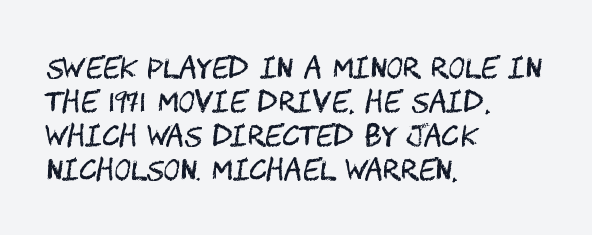
The image shows 28 px regular-weight, condensed sans-serif type, upright; set left-aligned, line spacing 1.21x, normal letter spacing, not underlined; medium stroke contrast and a large x-height.
